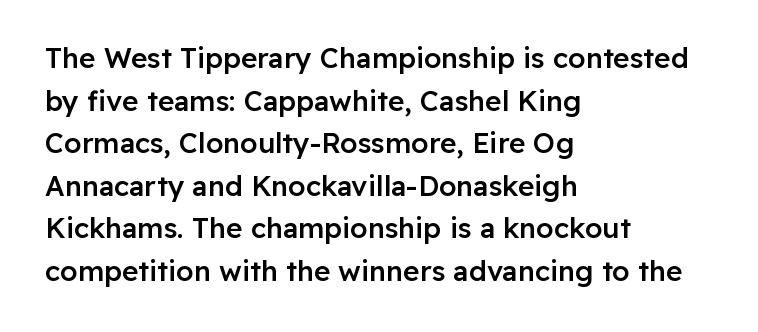
Q: Is the text bold? A: Semi-bold.
Q: Is the text italic (slanted)? A: No, it is upright.
Q: Is the typeface a serif or a sans-serif typeface? A: Sans-serif.
Q: Is the text underlined? A: No.
Q: How is the paragraph aligned? A: Left-aligned.
Q: Is the spacing between letters normal or unusually wide? A: Normal.
Q: Is the spacing between lines tight, normal or loose? A: Normal.
Q: Width (condensed, normal, or wide)? A: Normal.
Q: Stroke contrast? A: Low.
Q: x-height? A: Medium.
Q: Monospaced? A: No.
